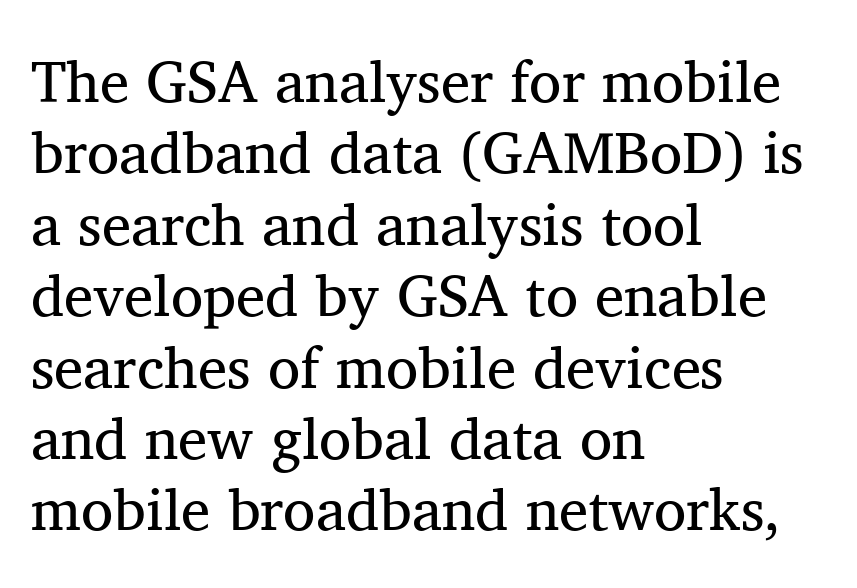
Short and long lines alike share a common starting point at left. Decoration check: the copy has no underline. The lettering stays uniformly vertical, giving the passage a roman look. The letters sit at their default tracking, neither squeezed nor spread. You could not count columns in this text — the font is proportionally spaced. The glyphs in this specimen are seriffed.
